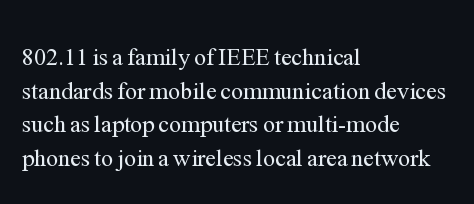
Q: Is the text bold? A: No.
Q: Is the text italic (slanted)? A: No, it is upright.
Q: Is the text underlined? A: No.
Q: How is the paragraph aligned? A: Left-aligned.
Q: Is the spacing between letters normal or unusually wide? A: Normal.
Q: Is the spacing between lines tight, normal or loose? A: Normal.
